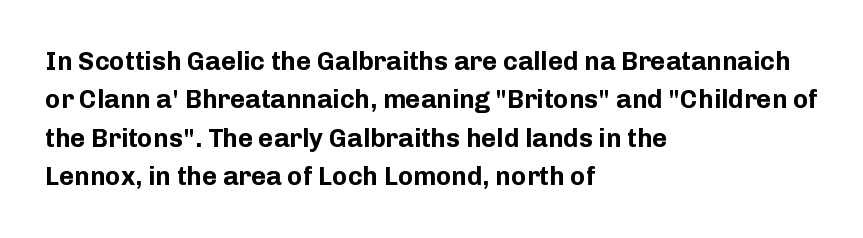
{"italic": "no", "bold": "yes", "underline": "no", "align": "left", "line_spacing": "normal", "line_spacing_ratio": 1.48, "letter_spacing": "normal", "letter_spacing_em": 0.0, "glyph_px": 26}
